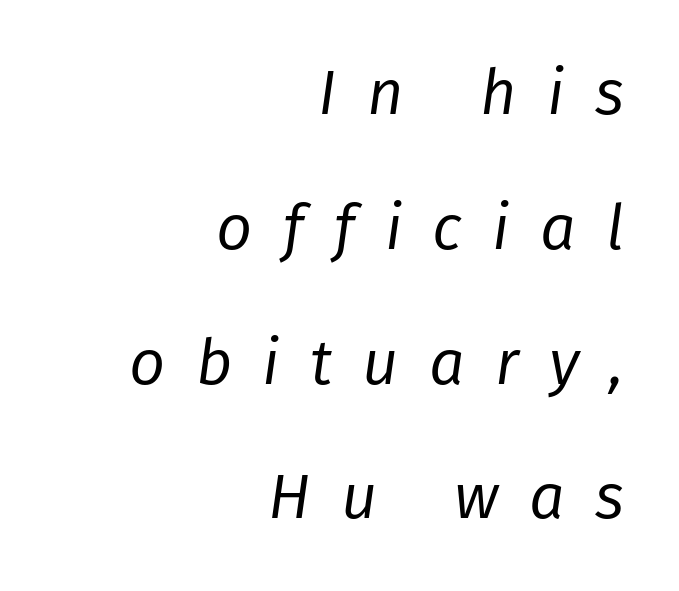
The image shows 63 px regular-weight type, italic (leaning right); set right-aligned, loose line spacing (2.14x), unusually wide letter spacing (+0.48 em), not underlined; low stroke contrast and a medium x-height.
